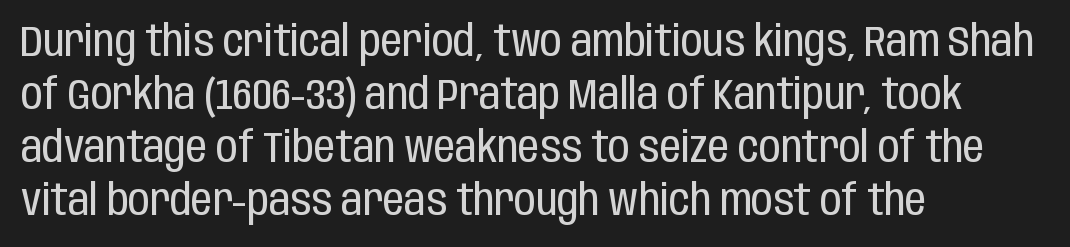
Q: Is the text bold? A: No.
Q: Is the text italic (slanted)? A: No, it is upright.
Q: Is the typeface a serif or a sans-serif typeface? A: Sans-serif.
Q: Is the text underlined? A: No.
Q: How is the paragraph aligned? A: Left-aligned.
Q: Is the spacing between letters normal or unusually wide? A: Normal.
Q: Width (condensed, normal, or wide)? A: Condensed.
Q: Stroke contrast? A: Low.
Q: x-height? A: Large.
Q: Monospaced? A: No.
